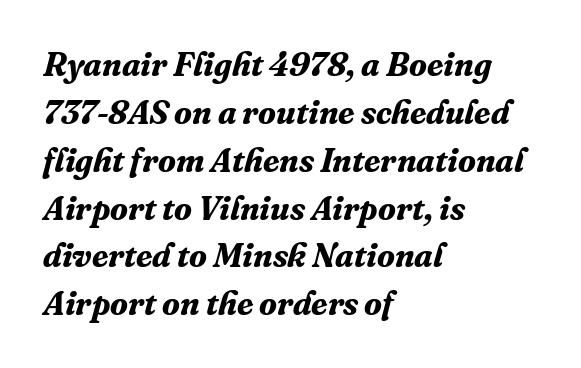
Q: Is the text bold? A: Yes.
Q: Is the text italic (slanted)? A: Yes, it leans right by about 16 degrees.
Q: Is the typeface a serif or a sans-serif typeface? A: Serif.
Q: Is the text underlined? A: No.
Q: How is the paragraph aligned? A: Left-aligned.
Q: Is the spacing between letters normal or unusually wide? A: Normal.
Q: Is the spacing between lines tight, normal or loose? A: Normal.
Q: Width (condensed, normal, or wide)? A: Normal.
Q: Stroke contrast? A: Medium.
Q: x-height? A: Medium.
Q: Monospaced? A: No.
